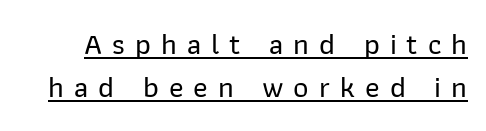
Q: Is the text italic (slanted)? A: No, it is upright.
Q: Is the typeface a serif or a sans-serif typeface? A: Sans-serif.
Q: Is the text underlined? A: Yes.
Q: Is the spacing between letters normal or unusually wide? A: Unusually wide.
Q: Is the spacing between lines tight, normal or loose? A: Normal.
Q: Width (condensed, normal, or wide)? A: Normal.
Q: Stroke contrast? A: Low.
Q: x-height? A: Medium.
Q: Monospaced? A: No.
